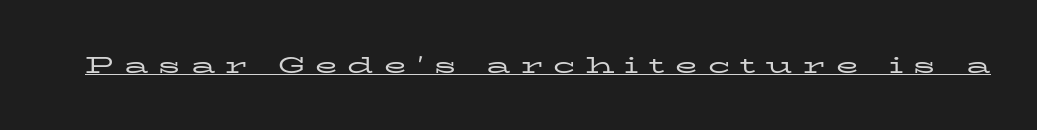
Q: Is the text bold? A: No.
Q: Is the text italic (slanted)? A: No, it is upright.
Q: Is the text underlined? A: Yes.
Q: Is the spacing between letters normal or unusually wide? A: Unusually wide.
